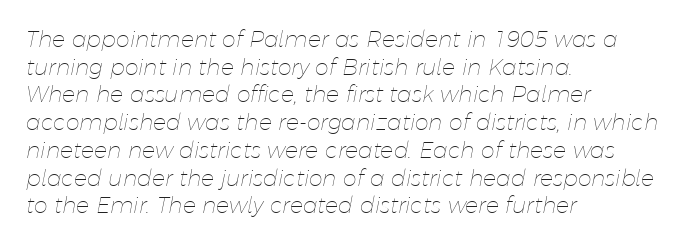
Q: Is the text bold? A: No.
Q: Is the text italic (slanted)? A: Yes, it leans right by about 11 degrees.
Q: Is the text underlined? A: No.
Q: How is the paragraph aligned? A: Left-aligned.
Q: Is the spacing between letters normal or unusually wide? A: Normal.
Q: Is the spacing between lines tight, normal or loose? A: Normal.
